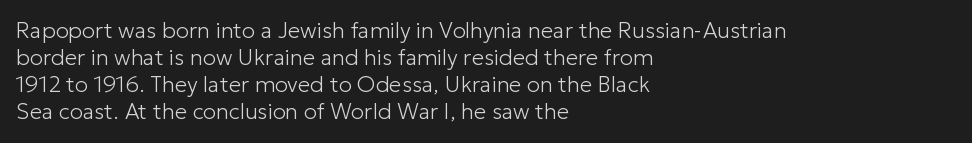
The image shows 22 px text type, upright; set left-aligned, line spacing 1.23x, normal letter spacing, not underlined.
